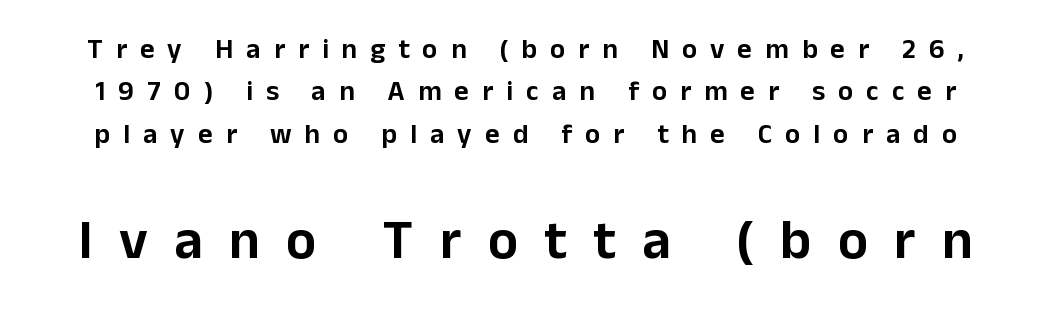
The image shows 56 px sans-serif type, upright; set normal line spacing (1.51x), unusually wide letter spacing (+0.47 em), not underlined; the second (bottom) block is 2.0x larger; low stroke contrast and a medium x-height.
